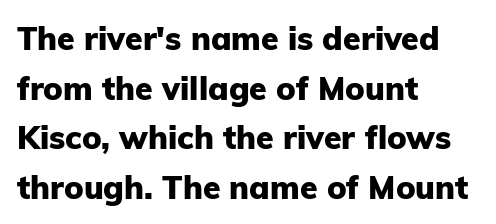
The image shows 32 px heavy sans-serif type, upright; set left-aligned, normal line spacing (1.55x), normal letter spacing, not underlined; low stroke contrast and a medium x-height.
